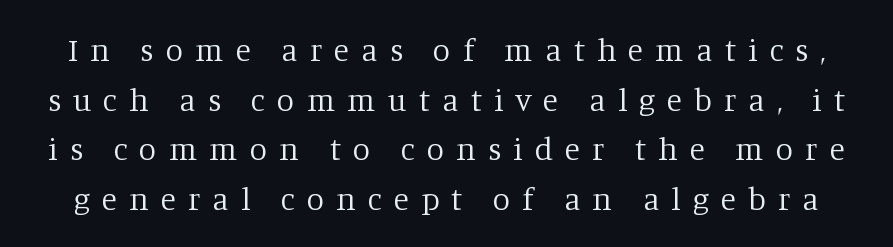
{"serif": "yes", "italic": "no", "bold": "no", "weight": "regular", "width": "normal", "stroke_contrast": "low", "x_height": "large", "monospaced": "no", "underline": "no", "line_spacing": "normal", "line_spacing_ratio": 1.55, "letter_spacing": "wide", "letter_spacing_em": 0.37, "glyph_px": 32}
